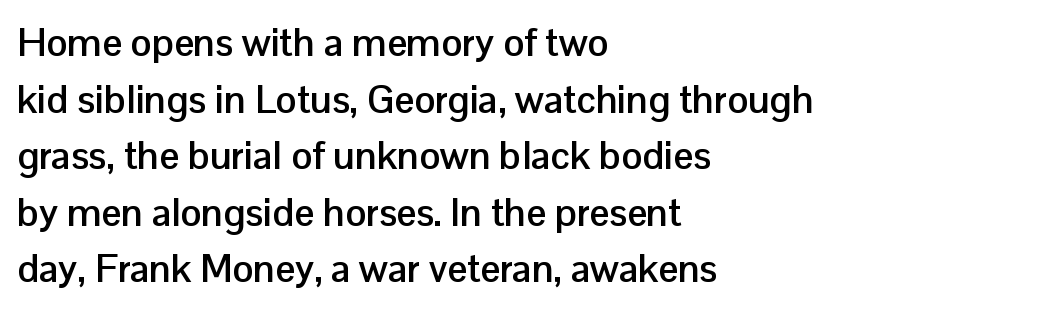
The image shows 39 px semibold sans-serif type, upright; set left-aligned, normal line spacing (1.45x), normal letter spacing, not underlined; low stroke contrast and a medium x-height.
